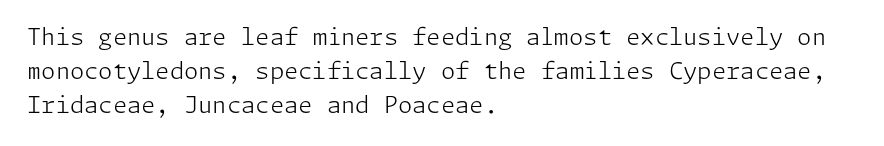
The image shows 23 px text type, upright; set left-aligned, normal line spacing (1.48x), normal letter spacing, not underlined.
